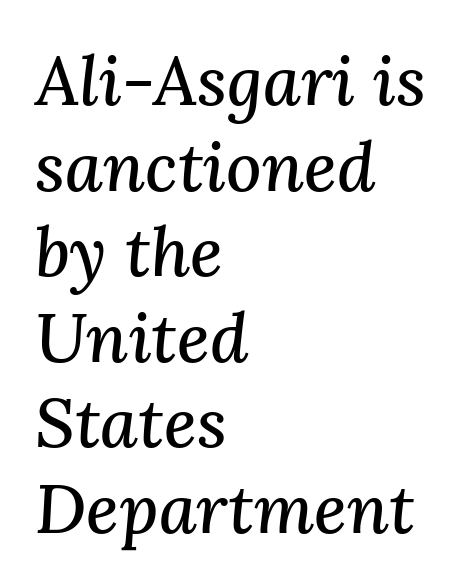
{"serif": "yes", "italic": "yes", "lean": "right", "slant_degrees": 3, "width": "normal", "stroke_contrast": "medium", "x_height": "medium", "monospaced": "no", "underline": "no", "align": "left", "line_spacing_ratio": 1.24, "letter_spacing": "normal", "letter_spacing_em": 0.0, "glyph_px": 69}
